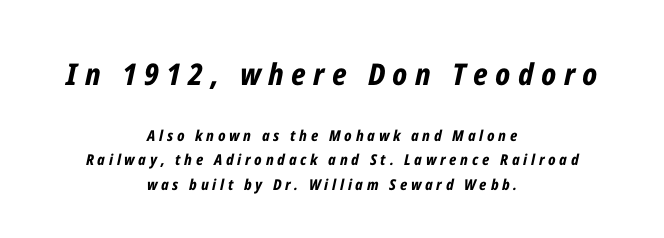
Q: Is the text bold? A: Yes.
Q: Is the text italic (slanted)? A: Yes, it leans right by about 12 degrees.
Q: Is the text underlined? A: No.
Q: How is the paragraph aligned? A: Centered.
Q: Is the spacing between letters normal or unusually wide? A: Unusually wide.
Q: Is the spacing between lines tight, normal or loose? A: Normal.
Q: Which block of text is set in a larger size, the first (top) or the second (bottom)? A: The first (top) one.
Q: Width (condensed, normal, or wide)? A: Condensed.
Q: Stroke contrast? A: Low.
Q: x-height? A: Medium.
Q: Monospaced? A: No.
